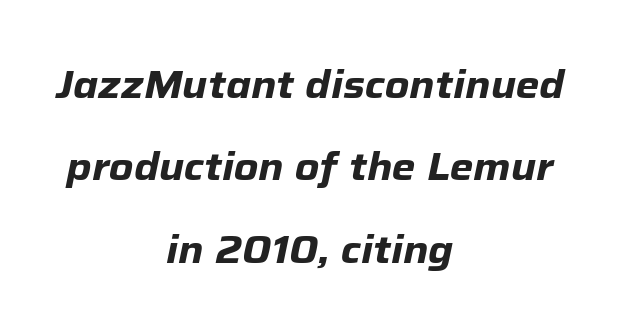
Caption: multi-line text, centered on the measure. Compared with typical paragraphs, the rows here are farther apart. Compared with typical body copy, the letter spacing here is the same. When letters slant like this, we call the style italic.
